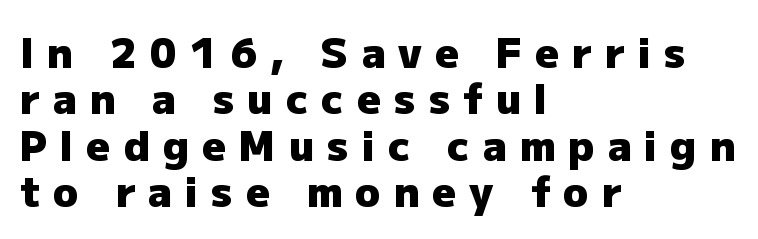
Leading: reduced. Every stem runs plumb, perpendicular to the baseline. The type is letterspaced generously, with wide tracking. The face used here is a sans, in the tradition of grotesques and geometrics. Look at the stroke-to-counter ratio: heavy, a bold. The passage shown is typed in a proportional face where columns would drift.
